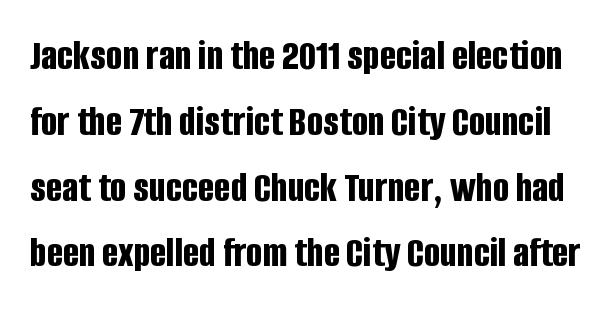
Q: Is the text bold? A: Yes.
Q: Is the text italic (slanted)? A: No, it is upright.
Q: Is the typeface a serif or a sans-serif typeface? A: Sans-serif.
Q: Is the text underlined? A: No.
Q: Is the spacing between letters normal or unusually wide? A: Normal.
Q: Is the spacing between lines tight, normal or loose? A: Normal.
Q: Width (condensed, normal, or wide)? A: Condensed.
Q: Stroke contrast? A: Low.
Q: x-height? A: Large.
Q: Monospaced? A: No.
